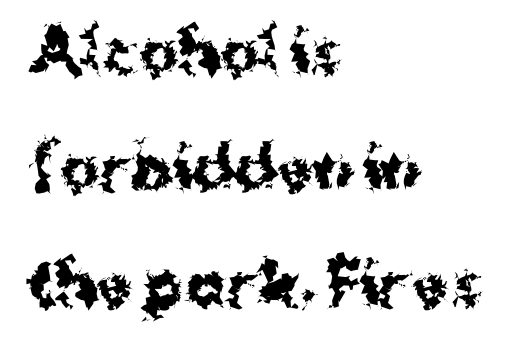
{"serif": "no", "italic": "no", "bold": "yes", "weight": "bold", "width": "normal", "stroke_contrast": "medium", "x_height": "medium", "monospaced": "no", "underline": "no", "align": "left", "line_spacing": "loose", "line_spacing_ratio": 1.97, "letter_spacing": "normal", "letter_spacing_em": 0.0, "glyph_px": 59}
